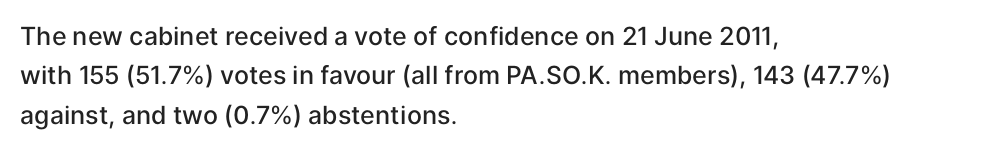
Underlining? Definitely not there. This sample uses plain, unmodified letter spacing. Is there any slant? The stems are plumb. A classic flush-left, rag-right setting is used for this passage.
